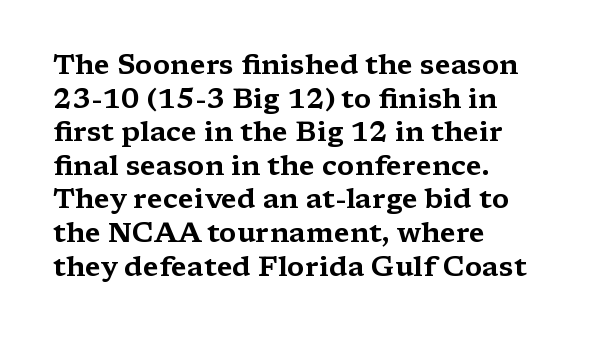
Q: Is the text italic (slanted)? A: No, it is upright.
Q: Is the typeface a serif or a sans-serif typeface? A: Serif.
Q: Is the text underlined? A: No.
Q: How is the paragraph aligned? A: Left-aligned.
Q: Is the spacing between letters normal or unusually wide? A: Normal.
Q: Width (condensed, normal, or wide)? A: Wide.
Q: Stroke contrast? A: Medium.
Q: x-height? A: Medium.
Q: Monospaced? A: No.
